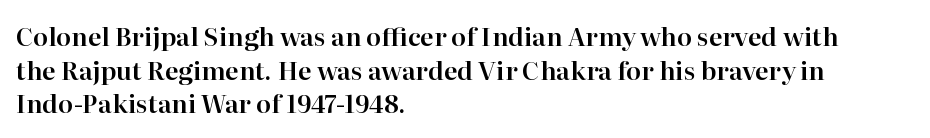
The image shows 25 px text type, upright; set left-aligned, normal line spacing (1.35x), normal letter spacing, not underlined.
